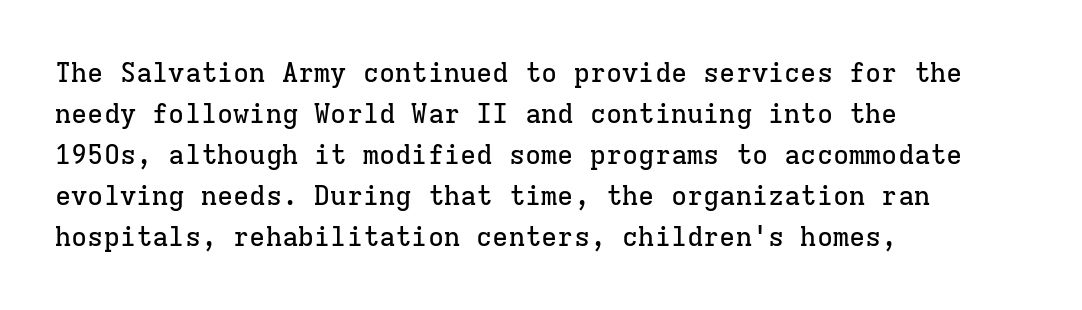
{"italic": "no", "underline": "no", "align": "left", "line_spacing": "normal", "line_spacing_ratio": 1.52, "letter_spacing": "normal", "letter_spacing_em": 0.0, "glyph_px": 27}
